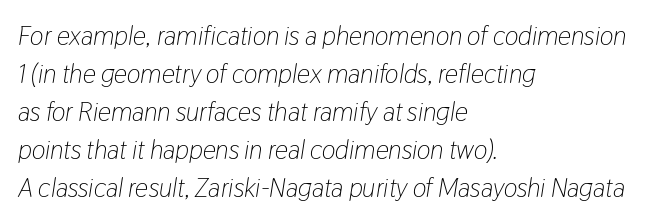
Q: Is the text bold? A: No.
Q: Is the text italic (slanted)? A: Yes, it leans right by about 9 degrees.
Q: Is the text underlined? A: No.
Q: How is the paragraph aligned? A: Left-aligned.
Q: Is the spacing between letters normal or unusually wide? A: Normal.
Q: Is the spacing between lines tight, normal or loose? A: Normal.
